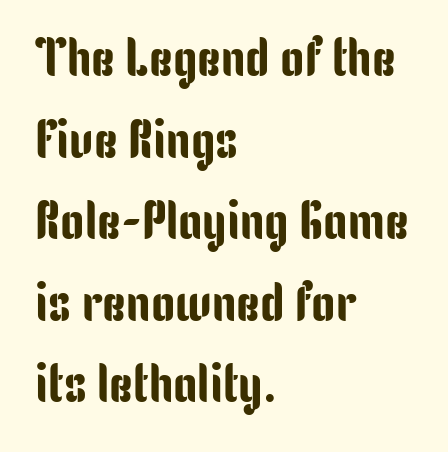
{"serif": "no", "italic": "no", "width": "condensed", "stroke_contrast": "low", "x_height": "medium", "monospaced": "no", "underline": "no", "align": "left", "line_spacing": "normal", "line_spacing_ratio": 1.51, "letter_spacing": "normal", "letter_spacing_em": 0.0, "glyph_px": 54}
